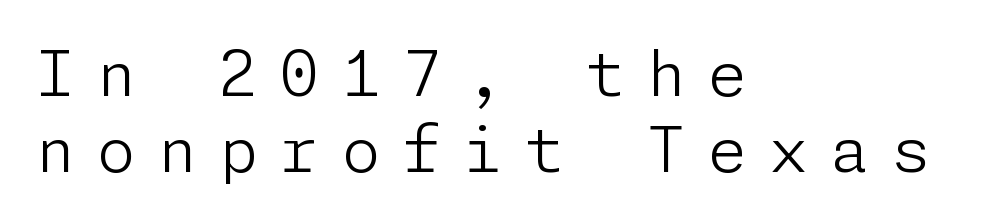
{"serif": "no", "italic": "no", "bold": "no", "weight": "light", "width": "normal", "stroke_contrast": "low", "x_height": "medium", "underline": "no", "align": "left", "line_spacing_ratio": 1.21, "letter_spacing": "wide", "letter_spacing_em": 0.35, "glyph_px": 63}
